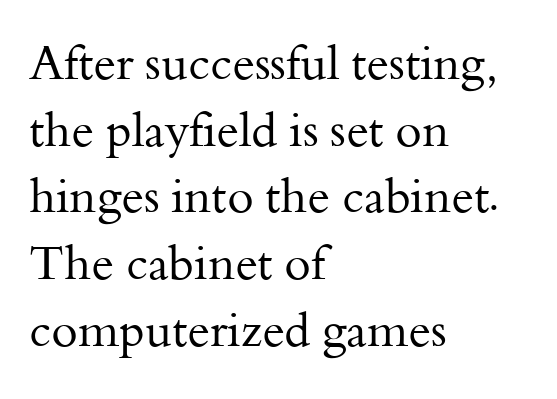
{"serif": "yes", "italic": "no", "bold": "no", "weight": "regular", "width": "normal", "stroke_contrast": "medium", "x_height": "small", "monospaced": "no", "underline": "no", "align": "left", "line_spacing": "normal", "line_spacing_ratio": 1.39, "letter_spacing": "normal", "letter_spacing_em": 0.0, "glyph_px": 48}
